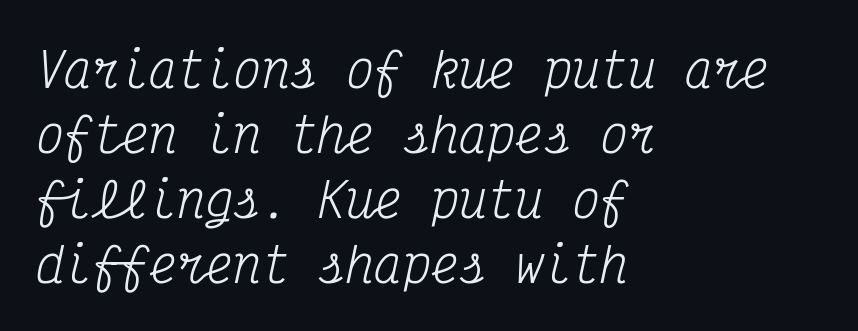
This rendering employs a face with finishing strokes, i.e., a serif. The face used here is monospaced, like something from a code editor. Letters have the restrained weight of plain body copy at most. Casual observation: everything's shoved over to the left. Any mark beneath the type? The region is blank. Successive baselines arrive at the customary interval.
